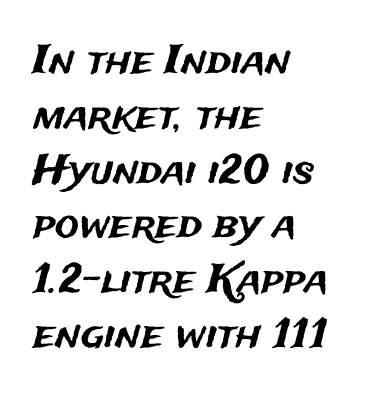
Q: Is the text italic (slanted)? A: Yes.
Q: Is the typeface a serif or a sans-serif typeface? A: Sans-serif.
Q: Is the text underlined? A: No.
Q: How is the paragraph aligned? A: Left-aligned.
Q: Is the spacing between letters normal or unusually wide? A: Normal.
Q: Is the spacing between lines tight, normal or loose? A: Normal.
Q: Width (condensed, normal, or wide)? A: Normal.
Q: Stroke contrast? A: Medium.
Q: x-height? A: Medium.
Q: Monospaced? A: No.
